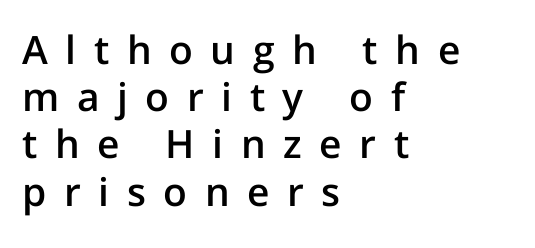
Q: Is the text bold? A: Semi-bold.
Q: Is the text italic (slanted)? A: No, it is upright.
Q: Is the typeface a serif or a sans-serif typeface? A: Sans-serif.
Q: Is the text underlined? A: No.
Q: How is the paragraph aligned? A: Left-aligned.
Q: Is the spacing between letters normal or unusually wide? A: Unusually wide.
Q: Width (condensed, normal, or wide)? A: Normal.
Q: Stroke contrast? A: Low.
Q: x-height? A: Medium.
Q: Monospaced? A: No.
